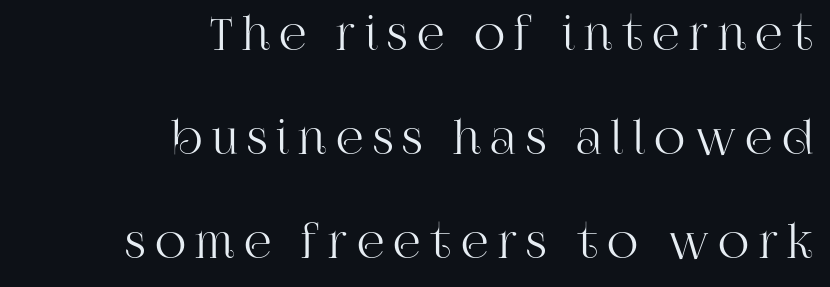
The image shows 43 px serif type, upright; set right-aligned, loose line spacing (2.42x), unusually wide letter spacing (+0.22 em), not underlined; high stroke contrast and a large x-height.
